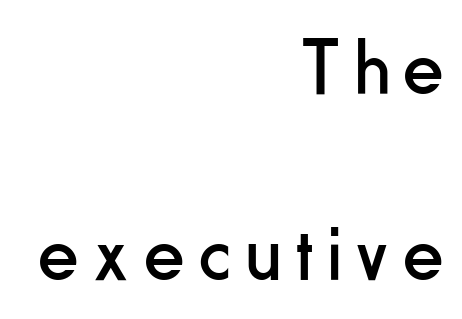
{"serif": "no", "italic": "no", "bold": "no", "weight": "regular", "width": "condensed", "stroke_contrast": "low", "x_height": "small", "monospaced": "no", "underline": "no", "align": "right", "line_spacing": "loose", "line_spacing_ratio": 2.36, "glyph_px": 79}
